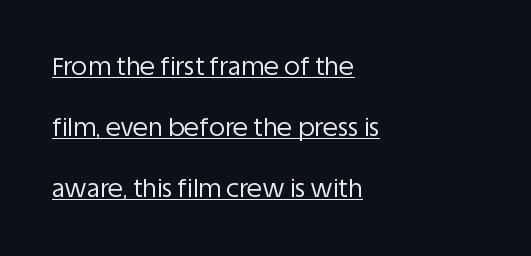
Q: Is the text bold? A: No.
Q: Is the text italic (slanted)? A: No, it is upright.
Q: Is the text underlined? A: Yes.
Q: How is the paragraph aligned? A: Left-aligned.
Q: Is the spacing between letters normal or unusually wide? A: Normal.
Q: Is the spacing between lines tight, normal or loose? A: Loose.
